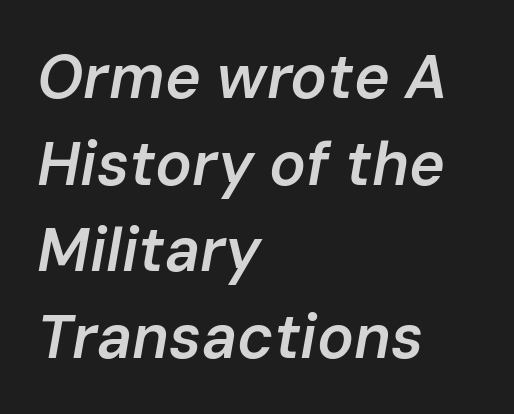
{"italic": "yes", "lean": "right", "slant_degrees": 10, "bold": "semi", "weight": "semibold", "width": "normal", "stroke_contrast": "low", "x_height": "medium", "monospaced": "no", "underline": "no", "align": "left", "line_spacing": "normal", "line_spacing_ratio": 1.42, "letter_spacing": "normal", "letter_spacing_em": 0.0, "glyph_px": 61}
